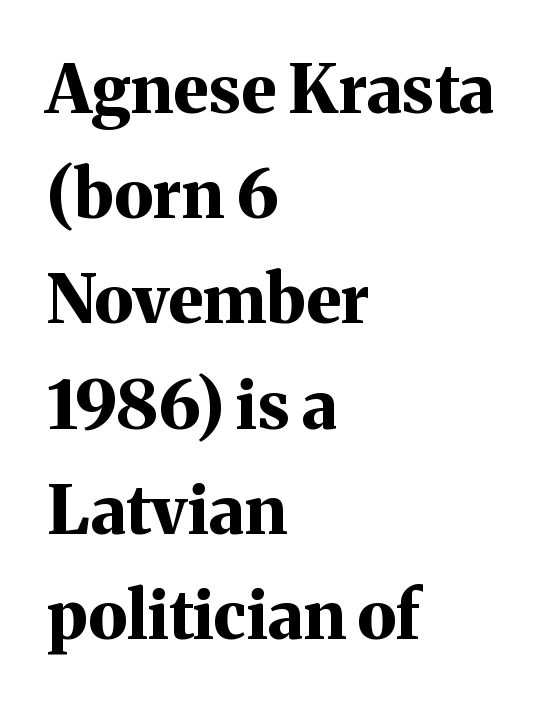
Heft: maximum for text — a bold. Anything drawn beneath the words? Only blank space. The passage is arranged the way most books set body copy — flush left. Style check: upright. What stands out about the letter spacing? Nothing — it is the standard amount.
